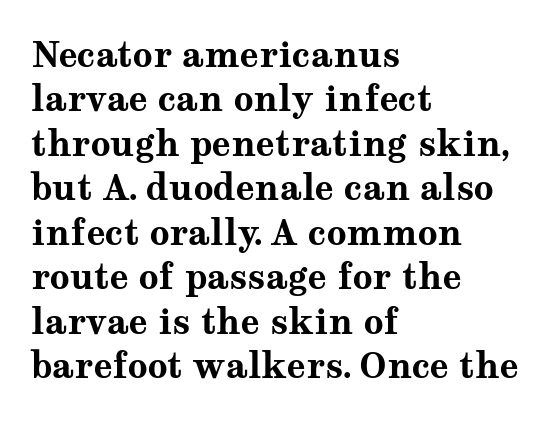
The image shows 35 px bold, wide serif type, upright; set left-aligned, normal line spacing (1.27x), normal letter spacing, not underlined; medium stroke contrast and a medium x-height.
